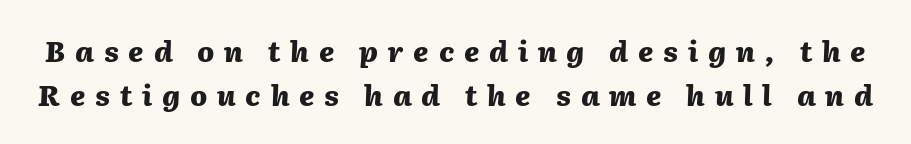
{"italic": "yes", "lean": "right", "slant_degrees": 2, "bold": "yes", "weight": "heavy", "width": "normal", "stroke_contrast": "medium", "x_height": "medium", "monospaced": "no", "underline": "no", "line_spacing": "normal", "line_spacing_ratio": 1.57, "letter_spacing": "wide", "letter_spacing_em": 0.35, "glyph_px": 28}
